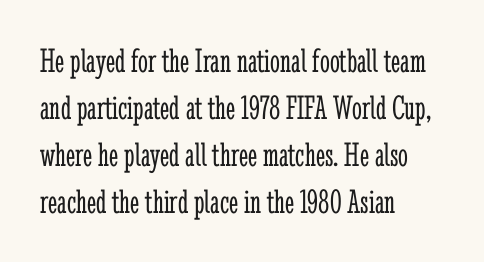
{"serif": "yes", "italic": "no", "bold": "no", "weight": "light", "width": "condensed", "stroke_contrast": "low", "x_height": "medium", "monospaced": "no", "underline": "no", "align": "left", "line_spacing": "normal", "line_spacing_ratio": 1.34, "letter_spacing": "normal", "letter_spacing_em": 0.0, "glyph_px": 35}
